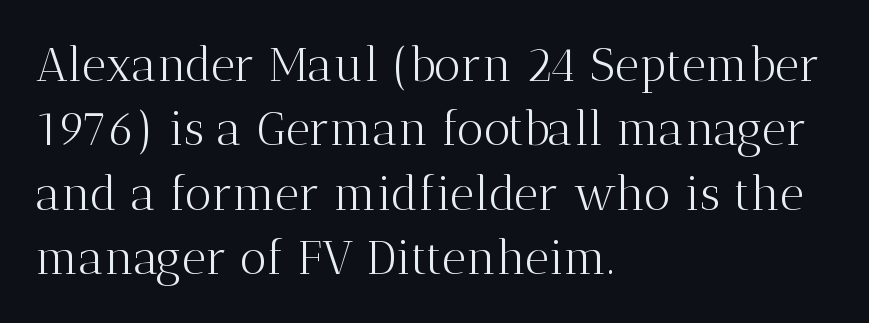
The image shows 47 px light serif type, upright; set left-aligned, normal line spacing (1.37x), normal letter spacing, not underlined; medium stroke contrast and a medium x-height.
